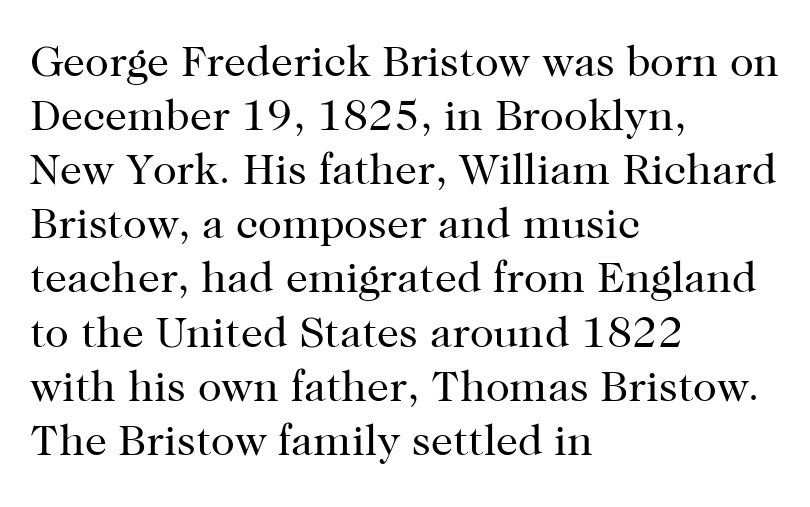
The characters are drawn with everyday or finer stroke widths. No extra tracking has been applied to these lines. This rendering uses left alignment, leaving the right contour irregular. Note: serifs present on the glyphs. Do the characters align in a grid? No, the font is proportional. Is there any slant? The stems are plumb.
